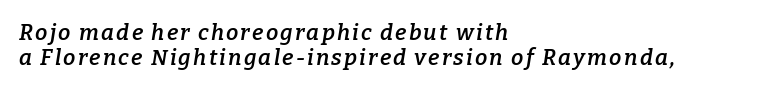
These words are printed semibold, heavier than regular yet not bold. Style check: oblique. A bare baseline throughout the passage. Typeset ragged right — the left edge is the straight one.
